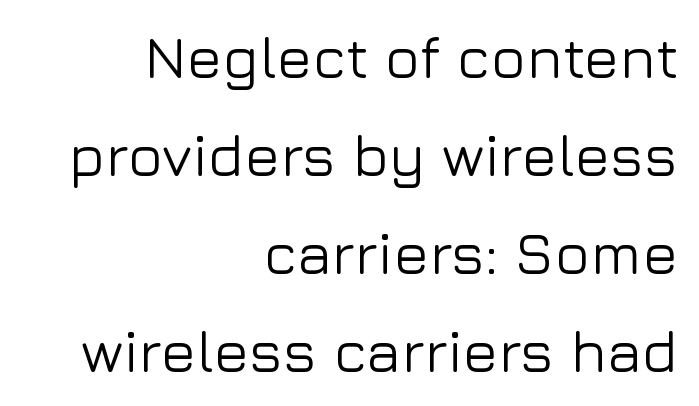
Q: Is the text italic (slanted)? A: No, it is upright.
Q: Is the typeface a serif or a sans-serif typeface? A: Sans-serif.
Q: Is the text underlined? A: No.
Q: How is the paragraph aligned? A: Right-aligned.
Q: Is the spacing between letters normal or unusually wide? A: Normal.
Q: Is the spacing between lines tight, normal or loose? A: Normal.
Q: Width (condensed, normal, or wide)? A: Normal.
Q: Stroke contrast? A: Low.
Q: x-height? A: Medium.
Q: Monospaced? A: No.
